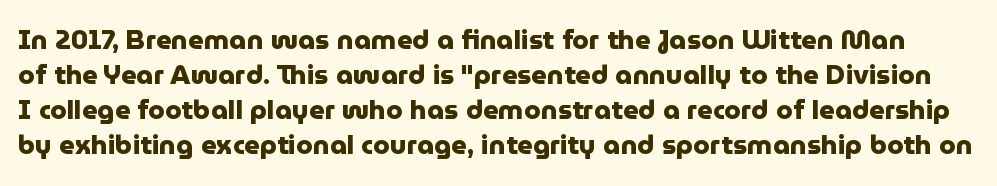
Q: Is the text bold? A: Yes.
Q: Is the text italic (slanted)? A: No, it is upright.
Q: Is the text underlined? A: No.
Q: Is the spacing between letters normal or unusually wide? A: Normal.
Q: Is the spacing between lines tight, normal or loose? A: Normal.
